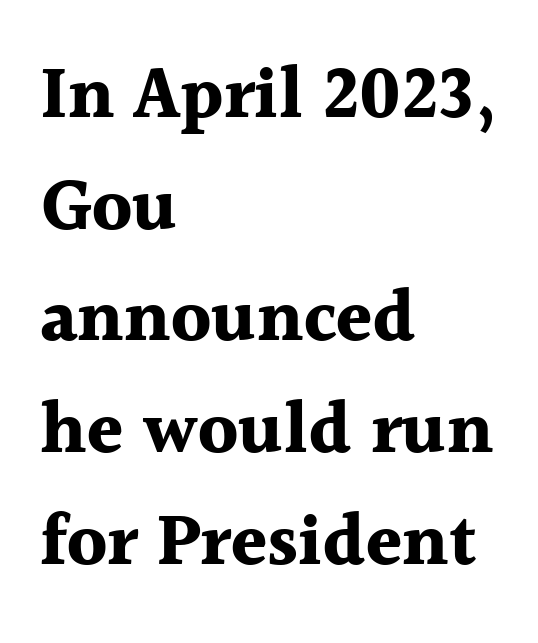
Q: Is the text bold? A: Yes.
Q: Is the text italic (slanted)? A: No, it is upright.
Q: Is the typeface a serif or a sans-serif typeface? A: Serif.
Q: Is the text underlined? A: No.
Q: How is the paragraph aligned? A: Left-aligned.
Q: Is the spacing between letters normal or unusually wide? A: Normal.
Q: Is the spacing between lines tight, normal or loose? A: Normal.
Q: Width (condensed, normal, or wide)? A: Normal.
Q: x-height? A: Medium.
Q: Monospaced? A: No.
